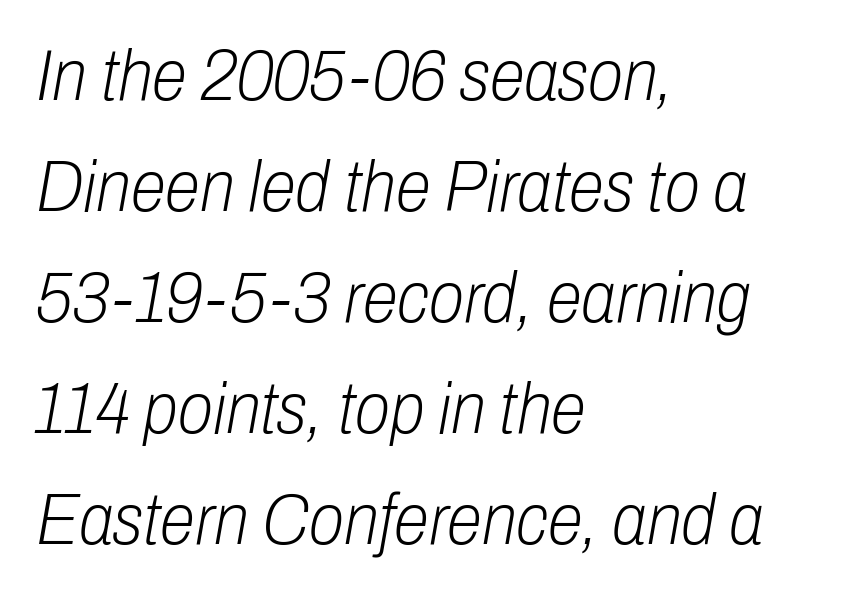
Between one letter and the next there's only the usual sliver of space. The space beneath each line is pristine and unruled. The typeface has the unassuming heft of standard copy or less. Vertical spacing — default. In terms of posture, this sample is oblique. Note the varied advance widths — an 'i' is clearly narrower than an 'm'.
